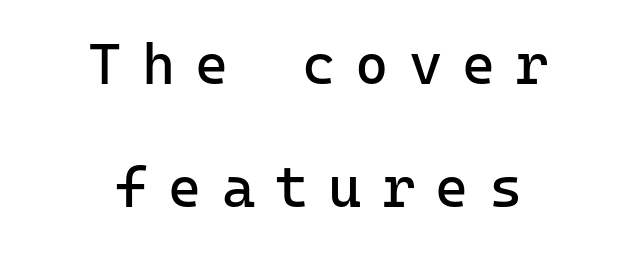
Letterform terminals end flat and unadorned throughout the passage. Glance below the letters and you will spot only blank space. One glance says open: line gaps are wider than usual. Every stem runs plumb, perpendicular to the baseline. This sample is center-justified, so both line endings float freely.
